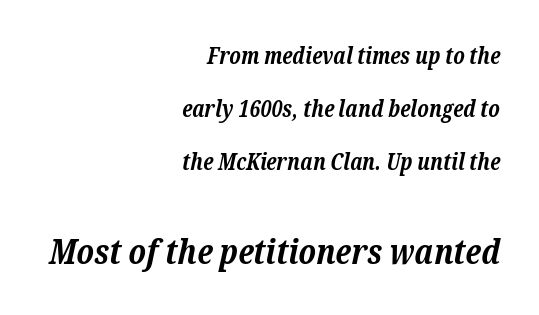
The image shows 35 px bold serif type, italic (leaning right); set right-aligned, loose line spacing (2.31x), normal letter spacing, not underlined; the second (bottom) block is 1.52x larger; low stroke contrast and a medium x-height.
